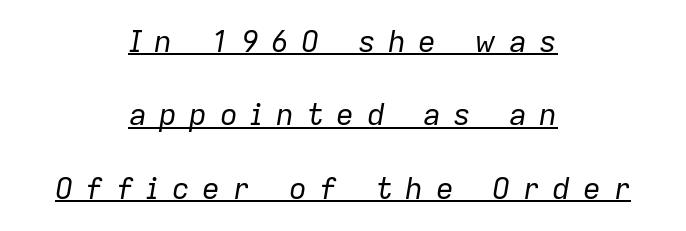
The lines are quadded center. Think of a printed novel: that variable character pitch is what you see here. This rendering widens character spacing well past its baseline value. Stem width sits at or under what a default text font uses. A typesetter would mark this as italic.
